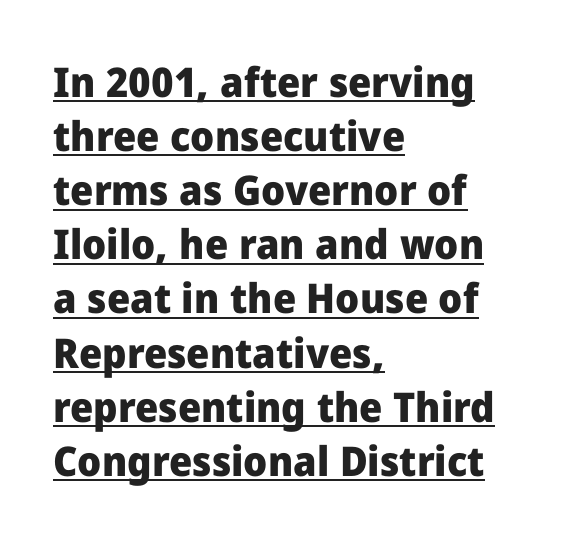
The image shows 41 px heavy sans-serif type, upright; set left-aligned, normal line spacing (1.32x), normal letter spacing, underlined; low stroke contrast and a medium x-height.
